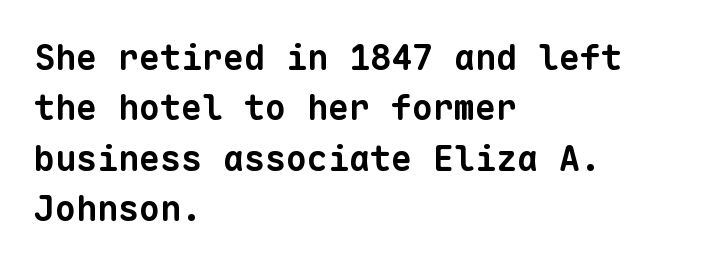
The vertical gap from one line to the next is medium. Caption: bold face, heavy strokes. If you drew a ruler down the left edge, every line would touch it. Anything drawn beneath the words? Only blank space. Here the glyphs are tracked normally, forming tight word shapes. Monospaced: the letters line up in strict vertical columns.
